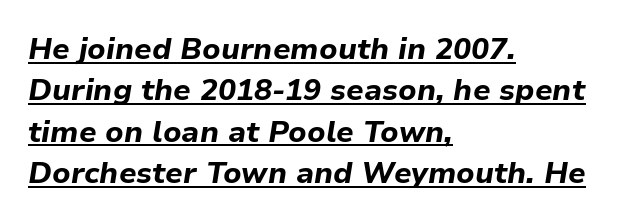
{"italic": "yes", "lean": "right", "slant_degrees": 9, "bold": "yes", "weight": "bold", "width": "normal", "stroke_contrast": "low", "x_height": "medium", "monospaced": "no", "underline": "yes", "align": "left", "line_spacing": "normal", "line_spacing_ratio": 1.38, "letter_spacing": "normal", "letter_spacing_em": 0.0, "glyph_px": 30}
